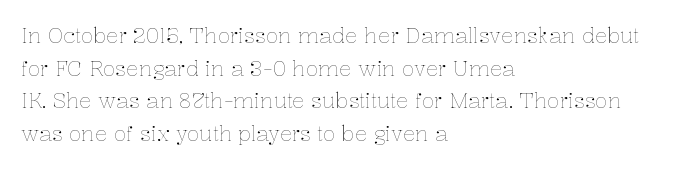
The image shows 21 px text type, upright; set left-aligned, normal line spacing (1.55x), normal letter spacing, not underlined.
